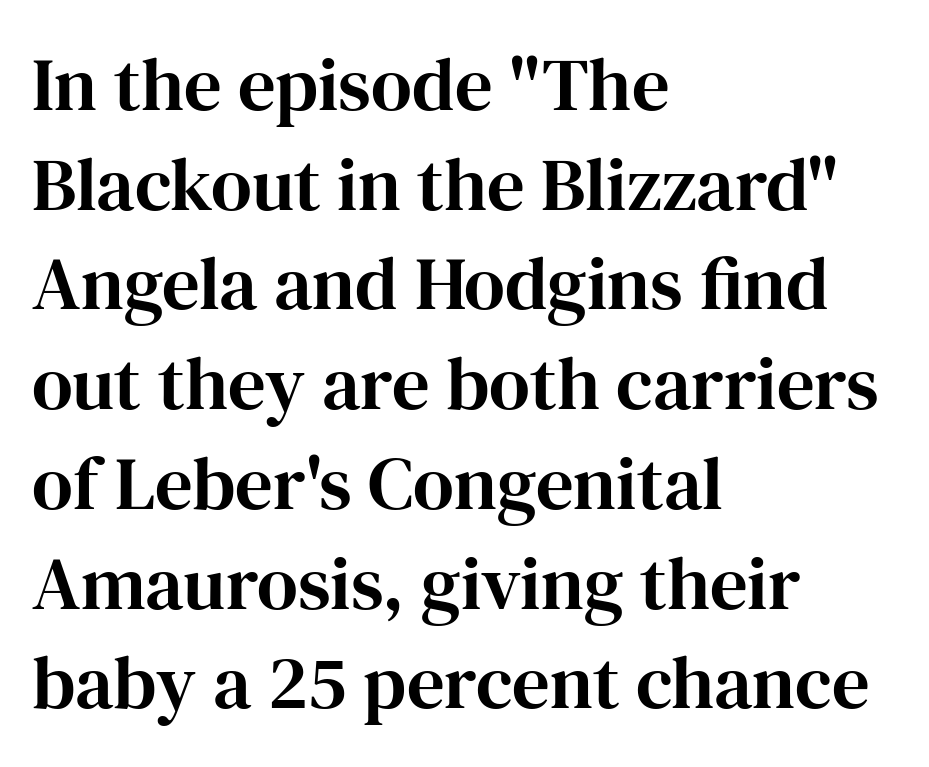
A student would call this left alignment; a typographer would say flush left, rag right. Posture: vertical. Beneath every word, the page is bare. Observe the ordinary spacing: letters are neighbours, not strangers. The letters advance in unequal steps, a hallmark of proportional type.
